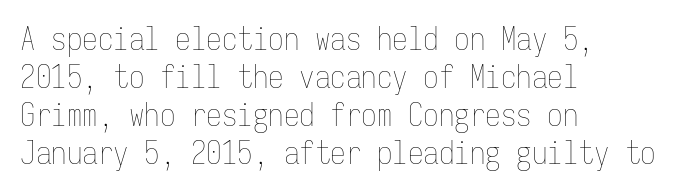
Q: Is the text bold? A: No.
Q: Is the text italic (slanted)? A: No, it is upright.
Q: Is the text underlined? A: No.
Q: How is the paragraph aligned? A: Left-aligned.
Q: Is the spacing between letters normal or unusually wide? A: Normal.
Q: Width (condensed, normal, or wide)? A: Condensed.
Q: Stroke contrast? A: Low.
Q: x-height? A: Medium.
Q: Monospaced? A: Yes.
